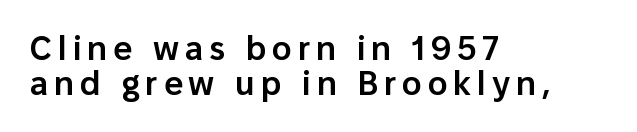
Q: Is the text bold? A: Semi-bold.
Q: Is the text italic (slanted)? A: No, it is upright.
Q: Is the typeface a serif or a sans-serif typeface? A: Sans-serif.
Q: Is the text underlined? A: No.
Q: How is the paragraph aligned? A: Left-aligned.
Q: Is the spacing between lines tight, normal or loose? A: Tight.
Q: Width (condensed, normal, or wide)? A: Normal.
Q: Stroke contrast? A: Low.
Q: x-height? A: Medium.
Q: Monospaced? A: No.
